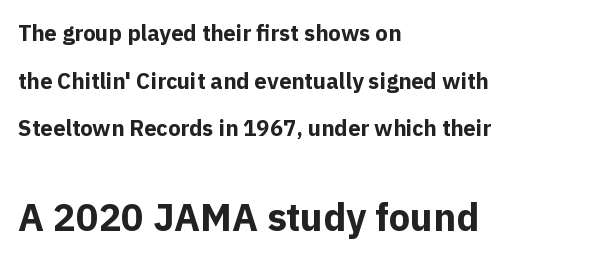
Here the designer chose a conventional face with non-uniform glyph widths. The rendering uses a large line-height, opening up the rows. Every stem runs plumb, perpendicular to the baseline. The tracking reads as untouched default to a designer's eye. The paragraph has a hard left edge and a soft right edge.
